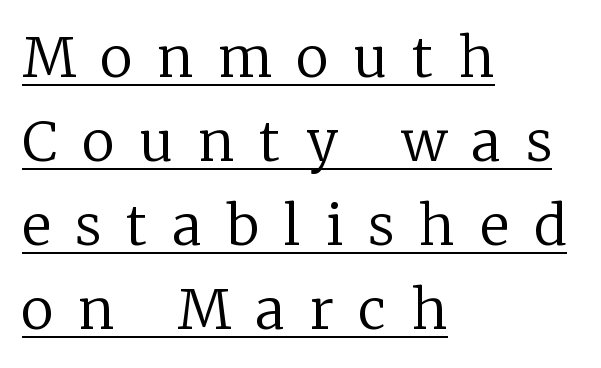
{"serif": "yes", "italic": "no", "bold": "no", "weight": "regular", "width": "normal", "stroke_contrast": "low", "x_height": "medium", "monospaced": "no", "underline": "yes", "align": "left", "line_spacing": "normal", "line_spacing_ratio": 1.53, "letter_spacing": "wide", "letter_spacing_em": 0.46, "glyph_px": 55}
